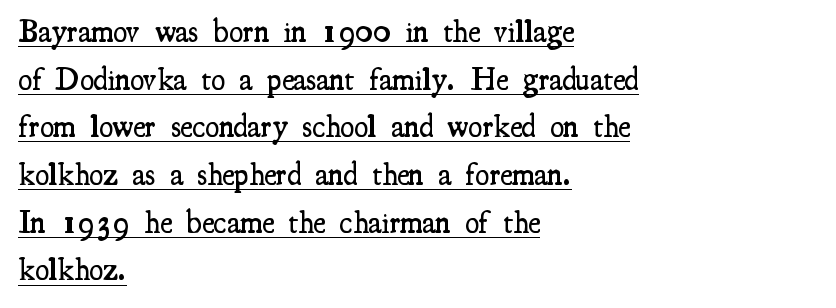
The image shows 32 px semibold, condensed serif type, upright; set left-aligned, normal line spacing (1.49x), normal letter spacing, underlined; medium stroke contrast and a small x-height.
